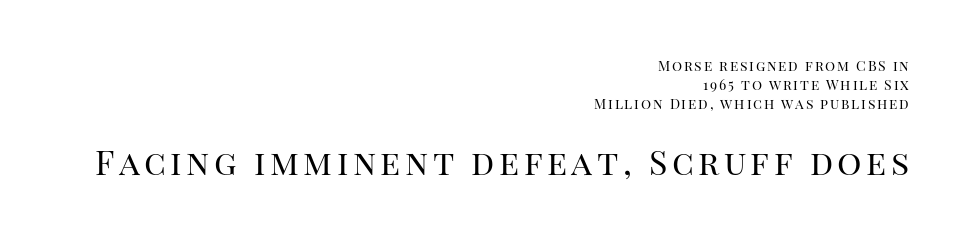
The face used here is proportionally spaced, like ordinary book or web type. This rendering uses right alignment, leaving the left contour irregular. Type size steps up from the first block to the second. One glance says typical: line gaps are just what's usual. Weight: in the light-to-regular range. The axis of the letterforms is exactly vertical.
